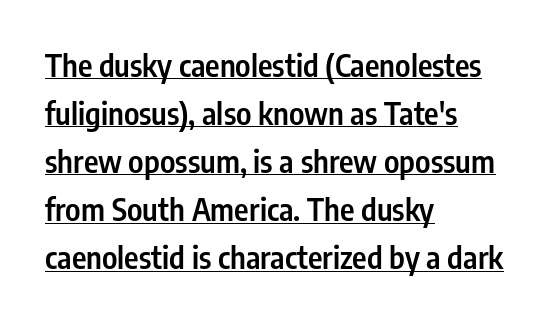
The image shows 31 px semibold, condensed sans-serif type, upright; set left-aligned, normal line spacing (1.55x), normal letter spacing, underlined; low stroke contrast and a medium x-height.
